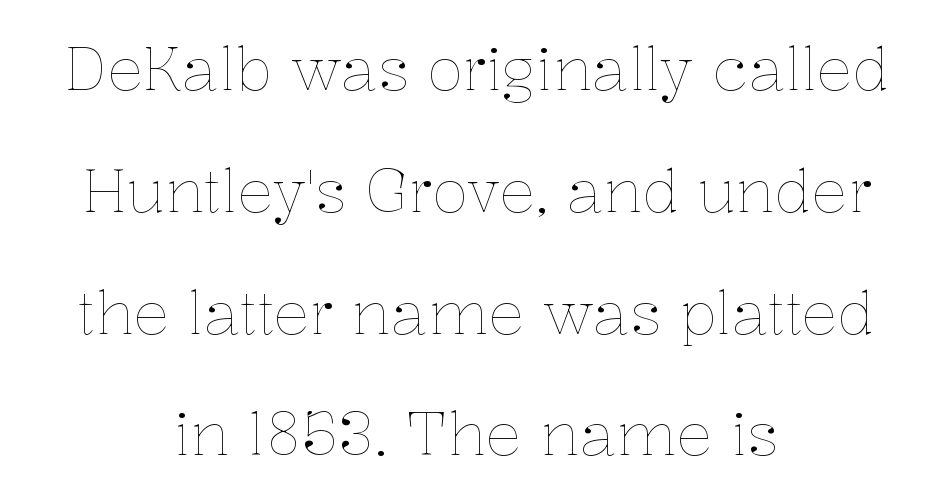
The image shows 60 px thin type, upright; set centered, loose line spacing (2.03x), normal letter spacing, not underlined; low stroke contrast and a medium x-height.
